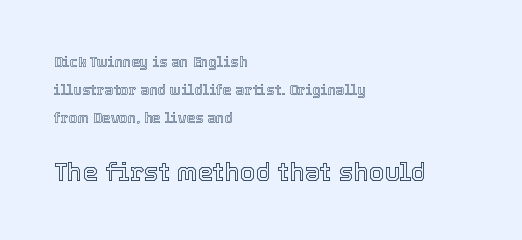
{"italic": "no", "underline": "no", "align": "left", "line_spacing": "loose", "line_spacing_ratio": 1.99, "letter_spacing": "normal", "letter_spacing_em": 0.0, "larger_block": "second", "size_ratio": 1.79, "glyph_px": 25}
